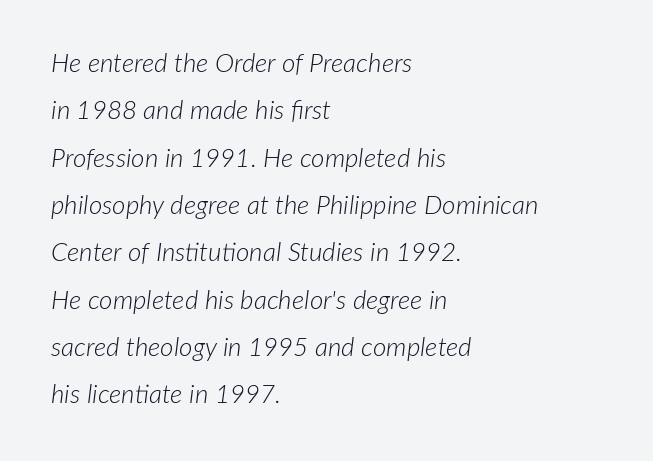
Q: Is the text bold? A: No.
Q: Is the text italic (slanted)? A: Yes, it leans right by about 7 degrees.
Q: Is the text underlined? A: No.
Q: How is the paragraph aligned? A: Left-aligned.
Q: Is the spacing between letters normal or unusually wide? A: Normal.
